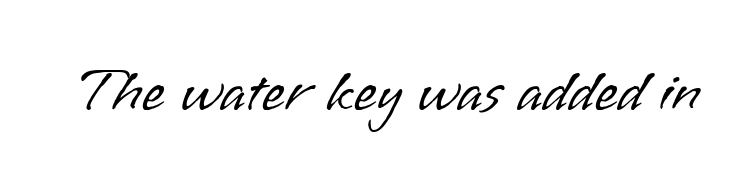
Is the stroke heavy? The answer is a plain regular-or-lighter. The designer went with a sans here, leaving each stem footless. The specimen omits any rule beneath the text block's lines.
